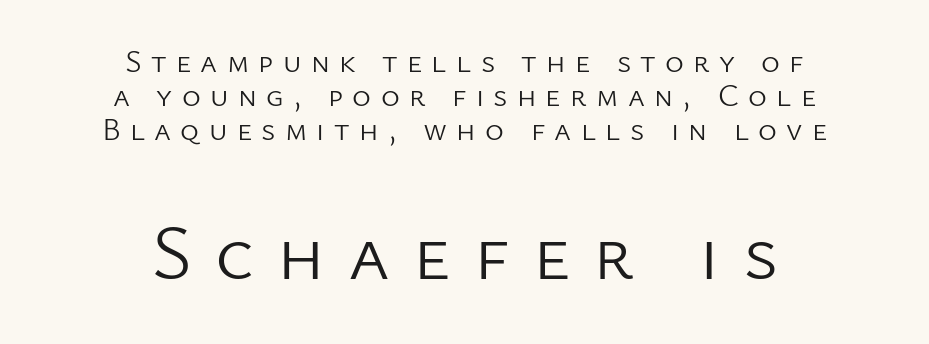
{"serif": "no", "italic": "no", "bold": "no", "weight": "light", "width": "normal", "stroke_contrast": "low", "x_height": "medium", "monospaced": "no", "underline": "no", "align": "center", "line_spacing": "tight", "line_spacing_ratio": 1.06, "letter_spacing": "wide", "letter_spacing_em": 0.29, "larger_block": "second", "size_ratio": 2.47, "glyph_px": 79}
